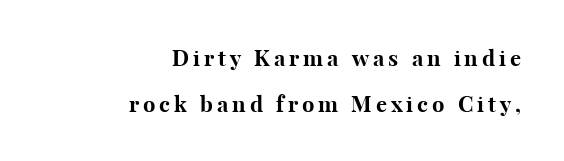
Q: Is the text bold? A: Yes.
Q: Is the text italic (slanted)? A: No, it is upright.
Q: Is the text underlined? A: No.
Q: How is the paragraph aligned? A: Right-aligned.
Q: Is the spacing between lines tight, normal or loose? A: Loose.
